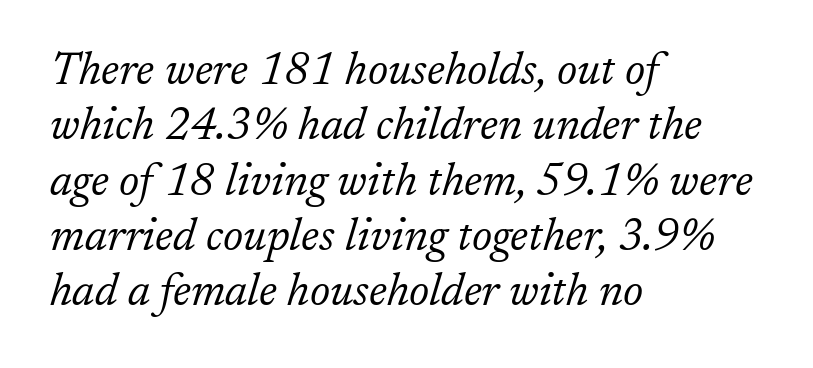
{"serif": "yes", "italic": "yes", "lean": "right", "slant_degrees": 17, "bold": "no", "weight": "light", "width": "normal", "stroke_contrast": "low", "x_height": "medium", "monospaced": "no", "underline": "no", "align": "left", "line_spacing_ratio": 1.23, "letter_spacing": "normal", "letter_spacing_em": 0.0, "glyph_px": 45}
